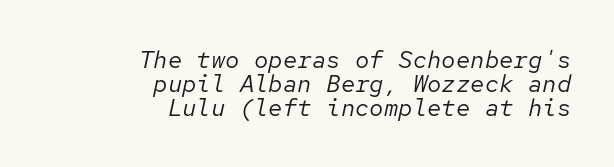
The space directly below the letters is spotless. In terms of posture, this sample is oblique. A student would call this right alignment; a typographer would say flush right, rag left. Is there much room between lines? No — they nearly touch.
